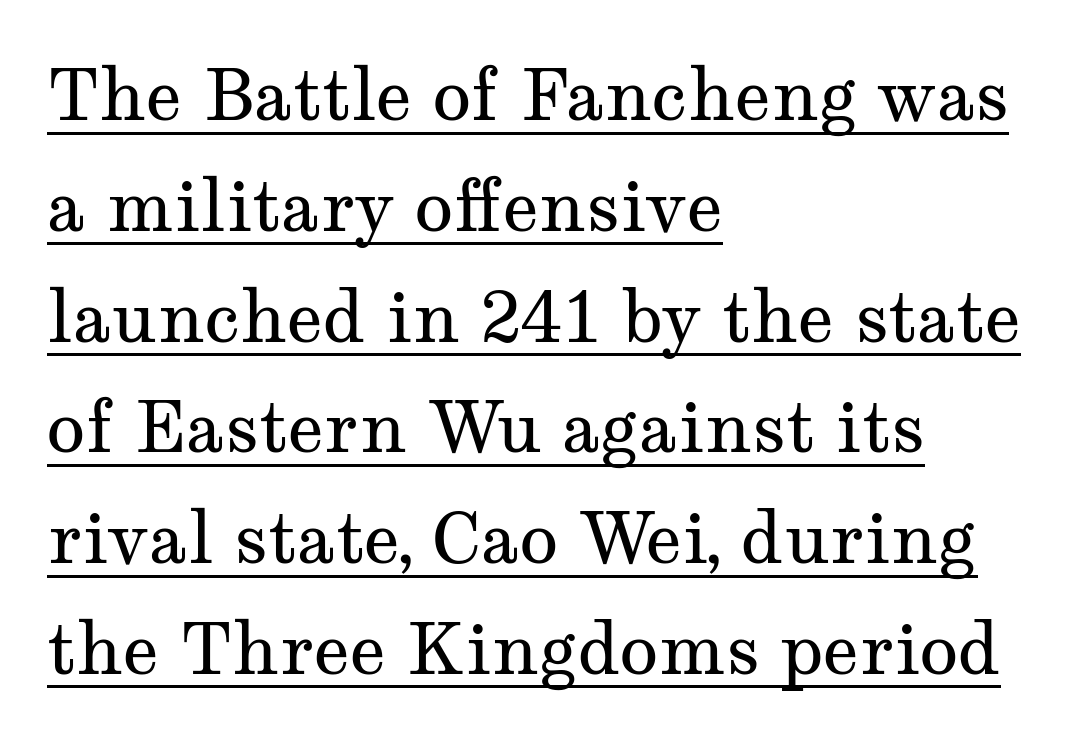
Q: Is the text bold? A: No.
Q: Is the text italic (slanted)? A: No, it is upright.
Q: Is the typeface a serif or a sans-serif typeface? A: Serif.
Q: Is the text underlined? A: Yes.
Q: How is the paragraph aligned? A: Left-aligned.
Q: Is the spacing between letters normal or unusually wide? A: Normal.
Q: Is the spacing between lines tight, normal or loose? A: Normal.
Q: Width (condensed, normal, or wide)? A: Wide.
Q: Stroke contrast? A: Medium.
Q: x-height? A: Medium.
Q: Monospaced? A: No.
